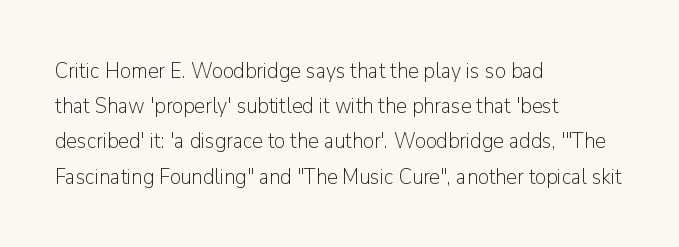
Q: Is the text bold? A: No.
Q: Is the text italic (slanted)? A: No, it is upright.
Q: Is the text underlined? A: No.
Q: How is the paragraph aligned? A: Left-aligned.
Q: Is the spacing between letters normal or unusually wide? A: Normal.
Q: Is the spacing between lines tight, normal or loose? A: Normal.
